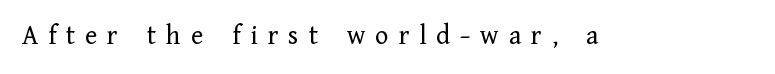
{"serif": "yes", "italic": "no", "bold": "no", "weight": "regular", "width": "normal", "stroke_contrast": "low", "x_height": "medium", "monospaced": "no", "underline": "no", "letter_spacing": "wide", "letter_spacing_em": 0.35, "glyph_px": 28}
